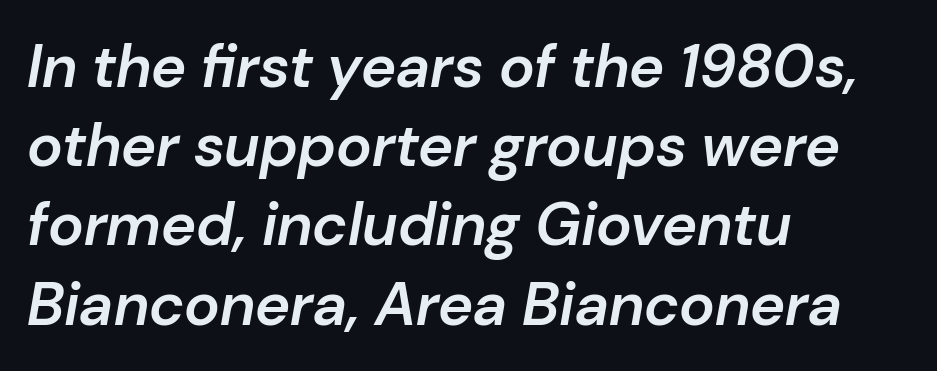
The image shows 60 px semibold type, italic (leaning right); set left-aligned, normal line spacing (1.32x), normal letter spacing, not underlined; low stroke contrast and a medium x-height.
